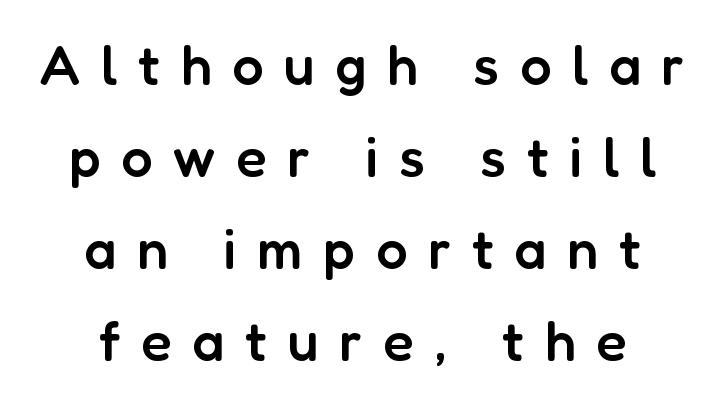
The image shows 56 px semibold sans-serif type, upright; set centered, normal line spacing (1.64x), unusually wide letter spacing (+0.37 em), not underlined; low stroke contrast and a medium x-height.
